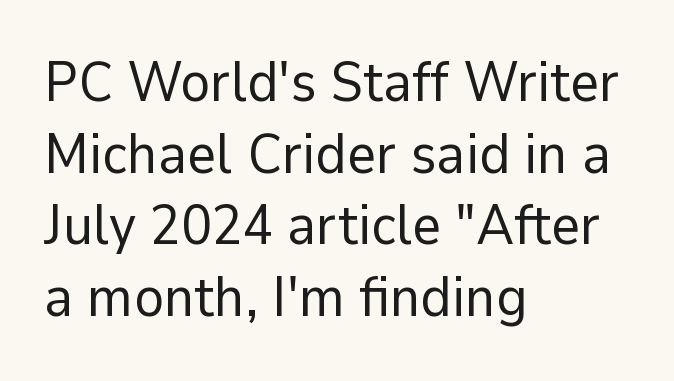
{"serif": "no", "italic": "no", "bold": "no", "weight": "regular", "width": "normal", "stroke_contrast": "low", "x_height": "medium", "monospaced": "no", "underline": "no", "align": "left", "line_spacing": "normal", "line_spacing_ratio": 1.28, "letter_spacing": "normal", "letter_spacing_em": 0.0, "glyph_px": 56}
